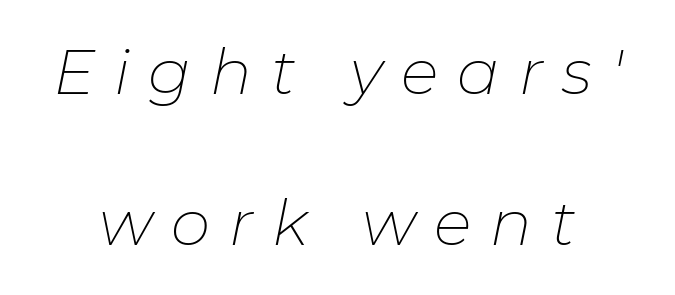
The image shows 63 px thin type, italic (leaning right); set loose line spacing (2.4x), unusually wide letter spacing (+0.3 em), not underlined; low stroke contrast and a medium x-height.
